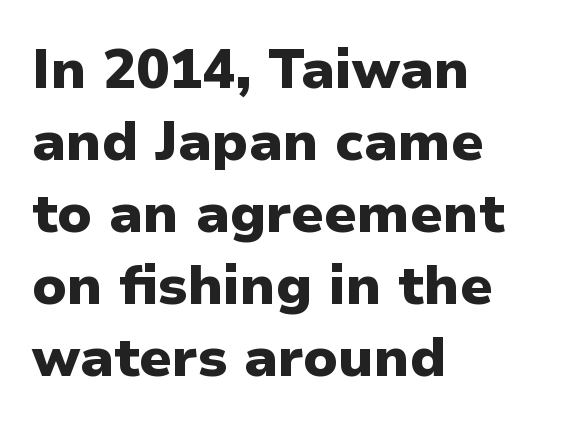
Q: Is the text bold? A: Yes.
Q: Is the text italic (slanted)? A: No, it is upright.
Q: Is the typeface a serif or a sans-serif typeface? A: Sans-serif.
Q: Is the text underlined? A: No.
Q: How is the paragraph aligned? A: Left-aligned.
Q: Is the spacing between letters normal or unusually wide? A: Normal.
Q: Is the spacing between lines tight, normal or loose? A: Normal.
Q: Width (condensed, normal, or wide)? A: Normal.
Q: Stroke contrast? A: Low.
Q: x-height? A: Medium.
Q: Monospaced? A: No.
